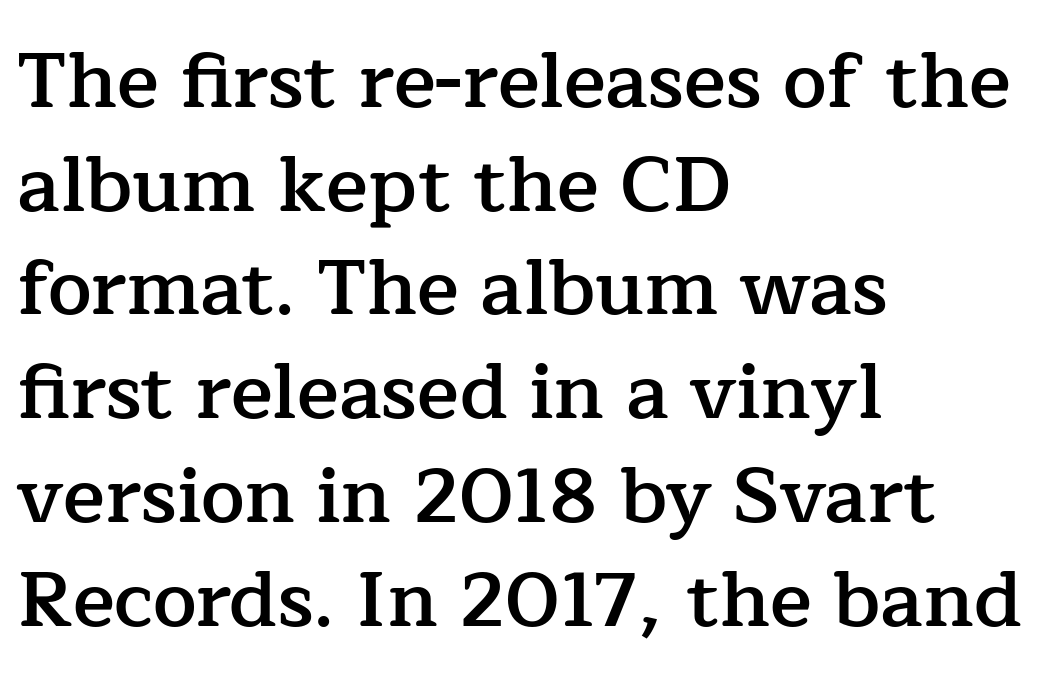
The image shows 78 px semibold serif type, upright; set left-aligned, normal line spacing (1.33x), normal letter spacing, not underlined; low stroke contrast and a medium x-height.
